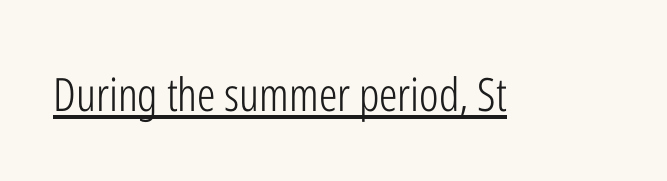
The image shows 46 px light, condensed sans-serif type, upright; set normal letter spacing, underlined; low stroke contrast and a medium x-height.
